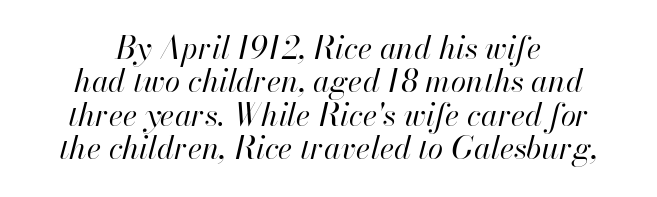
{"italic": "yes", "lean": "right", "slant_degrees": 13, "bold": "no", "weight": "regular", "width": "normal", "stroke_contrast": "high", "x_height": "small", "monospaced": "no", "underline": "no", "align": "center", "line_spacing": "tight", "line_spacing_ratio": 1.08, "letter_spacing": "normal", "letter_spacing_em": 0.0, "glyph_px": 31}
